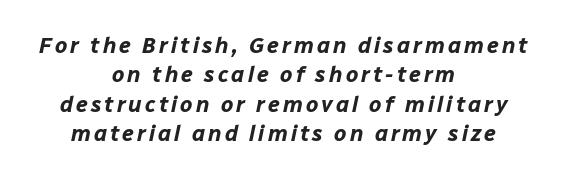
{"italic": "yes", "lean": "right", "slant_degrees": 12, "bold": "yes", "underline": "no", "align": "center", "line_spacing": "normal", "line_spacing_ratio": 1.33, "glyph_px": 22}
